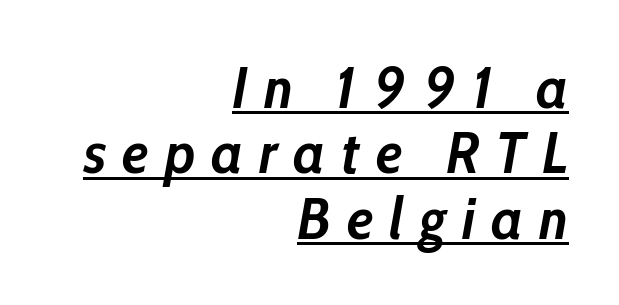
Plenty of ink on the page — the face is bold. The tracking reads as deliberately expanded to a designer's eye. The words here are underlined. Yep, that's italic — everything's leaning. Notice how descenders almost collide with the ascenders below — that's tight leading.
